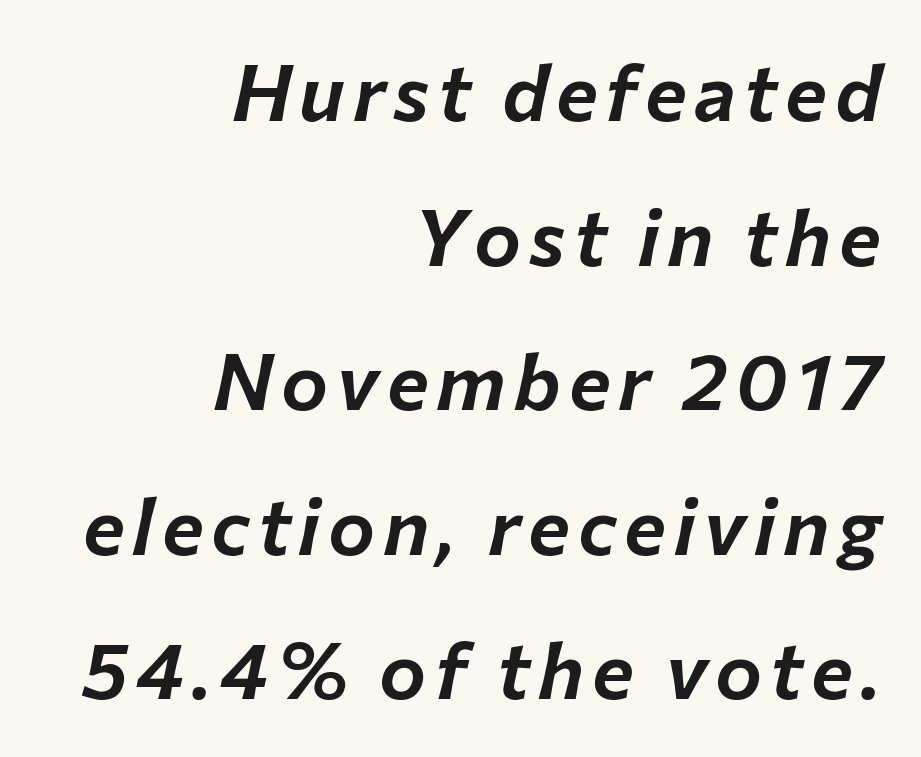
The image shows 79 px text type, italic (leaning right); set right-aligned, line spacing 1.83x, not underlined; low stroke contrast and a medium x-height.
